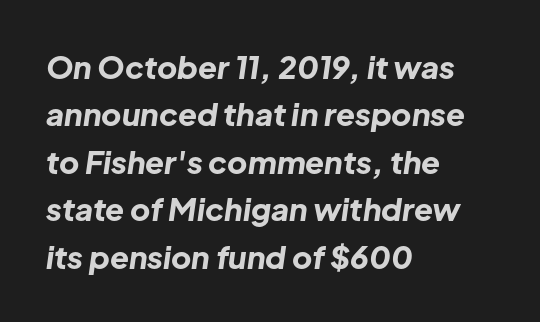
{"italic": "yes", "lean": "right", "slant_degrees": 8, "bold": "yes", "weight": "bold", "width": "normal", "stroke_contrast": "low", "x_height": "medium", "monospaced": "no", "underline": "no", "align": "left", "line_spacing": "normal", "line_spacing_ratio": 1.53, "letter_spacing": "normal", "letter_spacing_em": 0.0, "glyph_px": 31}
